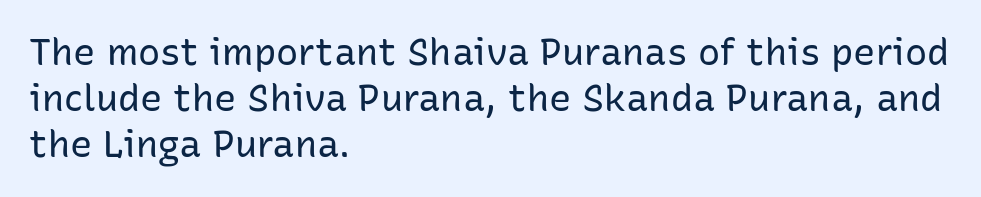
{"serif": "no", "italic": "no", "bold": "no", "weight": "regular", "width": "normal", "stroke_contrast": "low", "x_height": "medium", "monospaced": "no", "underline": "no", "align": "left", "line_spacing": "normal", "line_spacing_ratio": 1.25, "letter_spacing": "normal", "letter_spacing_em": 0.0, "glyph_px": 37}
